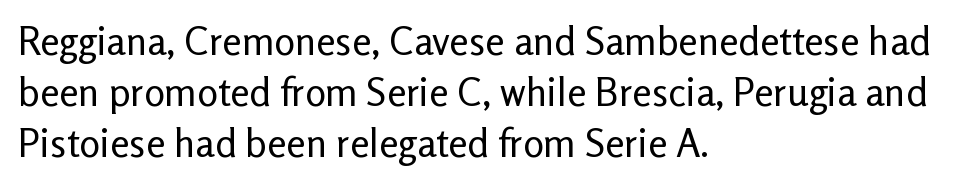
Q: Is the text bold? A: No.
Q: Is the text italic (slanted)? A: No, it is upright.
Q: Is the typeface a serif or a sans-serif typeface? A: Sans-serif.
Q: Is the text underlined? A: No.
Q: How is the paragraph aligned? A: Left-aligned.
Q: Is the spacing between letters normal or unusually wide? A: Normal.
Q: Is the spacing between lines tight, normal or loose? A: Normal.
Q: Width (condensed, normal, or wide)? A: Normal.
Q: Stroke contrast? A: Low.
Q: x-height? A: Medium.
Q: Monospaced? A: No.
